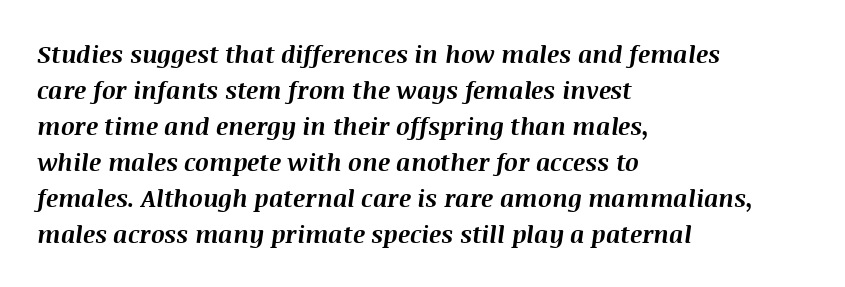
{"italic": "yes", "lean": "right", "slant_degrees": 8, "bold": "yes", "underline": "no", "align": "left", "line_spacing": "normal", "line_spacing_ratio": 1.5, "letter_spacing": "normal", "letter_spacing_em": 0.0, "glyph_px": 24}
